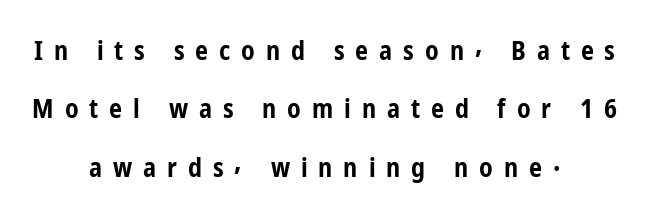
Does the weight exceed regular? Yes, all the way to bold. The space between consecutive lines is lavish. Decoration check: the copy has no underline. Does extra space separate the letters? Yes, quite a lot of it.
